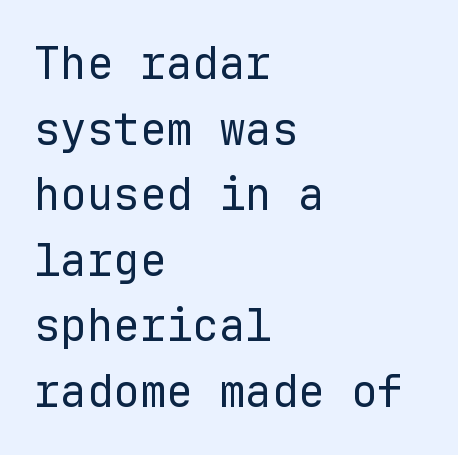
{"serif": "no", "italic": "no", "bold": "no", "weight": "regular", "width": "normal", "stroke_contrast": "low", "x_height": "medium", "monospaced": "yes", "underline": "no", "align": "left", "line_spacing": "normal", "line_spacing_ratio": 1.49, "letter_spacing": "normal", "letter_spacing_em": 0.0, "glyph_px": 44}
